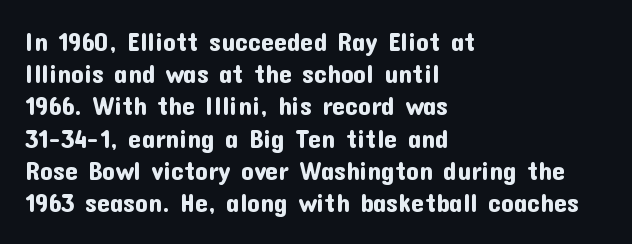
You could call the tracking neutral — neither tight nor loose. Posture: upright roman. Which margin do the lines hug? The left one — the right edge is uneven. Decoration check: the copy has no underline.
